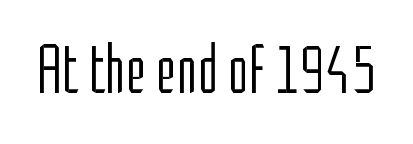
{"serif": "no", "italic": "no", "bold": "no", "weight": "light", "width": "condensed", "stroke_contrast": "low", "x_height": "medium", "monospaced": "no", "underline": "no", "letter_spacing": "normal", "letter_spacing_em": 0.0, "glyph_px": 70}
